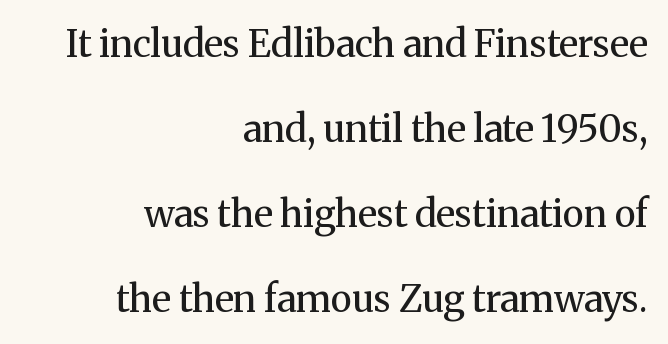
Q: Is the text bold? A: No.
Q: Is the text italic (slanted)? A: No, it is upright.
Q: Is the typeface a serif or a sans-serif typeface? A: Serif.
Q: Is the text underlined? A: No.
Q: How is the paragraph aligned? A: Right-aligned.
Q: Is the spacing between letters normal or unusually wide? A: Normal.
Q: Is the spacing between lines tight, normal or loose? A: Loose.
Q: Width (condensed, normal, or wide)? A: Normal.
Q: Stroke contrast? A: Medium.
Q: x-height? A: Medium.
Q: Monospaced? A: No.
